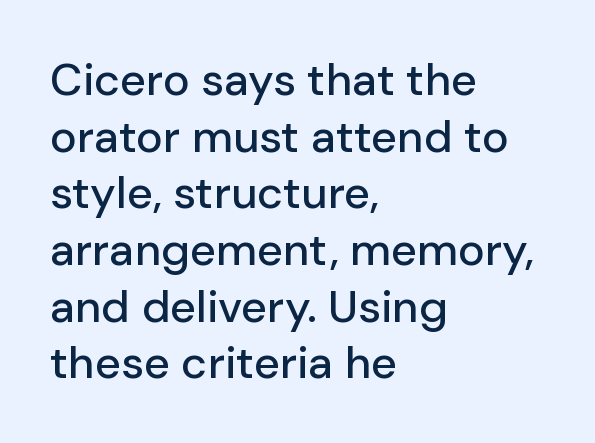
The passage shown has conventional tracking throughout. Each letter keeps its own natural width here, so spacing adapts to shape. Every row of glyphs begins at an identical x-position on the left. A roman cut, with each character standing at attention.
